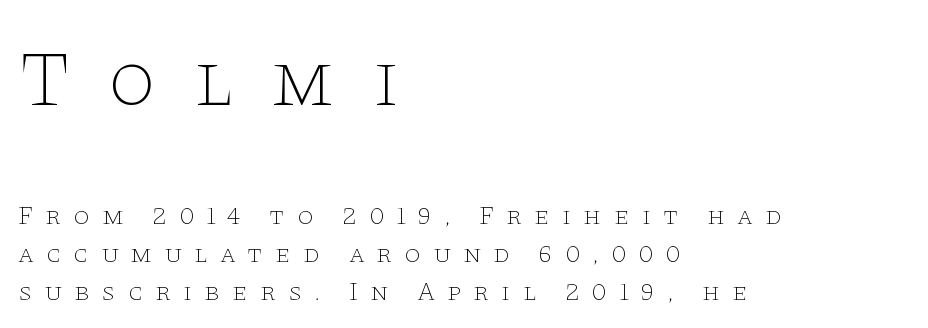
{"serif": "yes", "italic": "no", "bold": "no", "weight": "thin", "width": "wide", "stroke_contrast": "low", "x_height": "large", "monospaced": "no", "underline": "no", "align": "left", "line_spacing": "normal", "line_spacing_ratio": 1.47, "letter_spacing": "wide", "letter_spacing_em": 0.46, "larger_block": "first", "size_ratio": 3.0, "glyph_px": 78}
